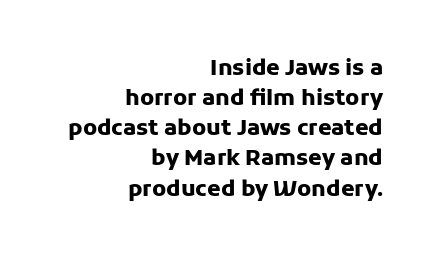
Plenty of ink on the page — the face is bold. Regarding leading, the lines here are spaced in the standard way. Plain, unruled lines of type. Notice how the stems are strictly vertical — no italics here.
